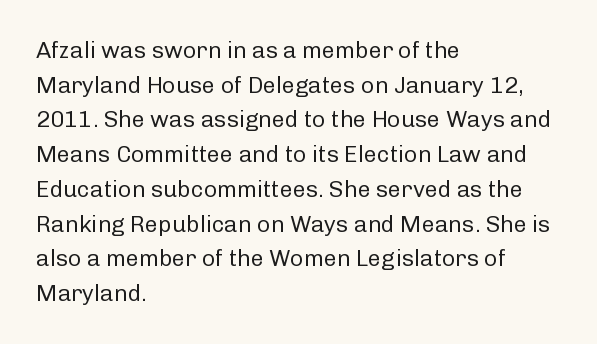
The image shows 23 px text type, upright; set left-aligned, normal line spacing (1.51x), normal letter spacing, not underlined.
